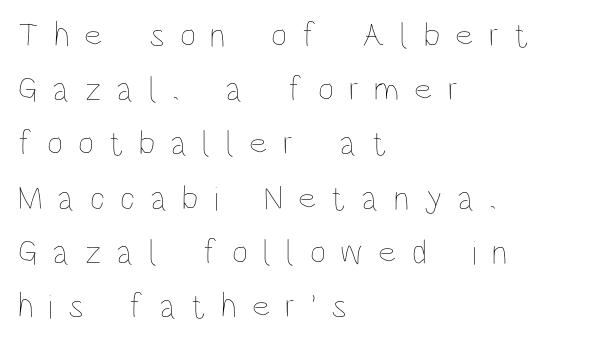
The image shows 35 px thin, condensed type, upright; set left-aligned, normal line spacing (1.55x), unusually wide letter spacing (+0.43 em), not underlined; low stroke contrast and a large x-height.
